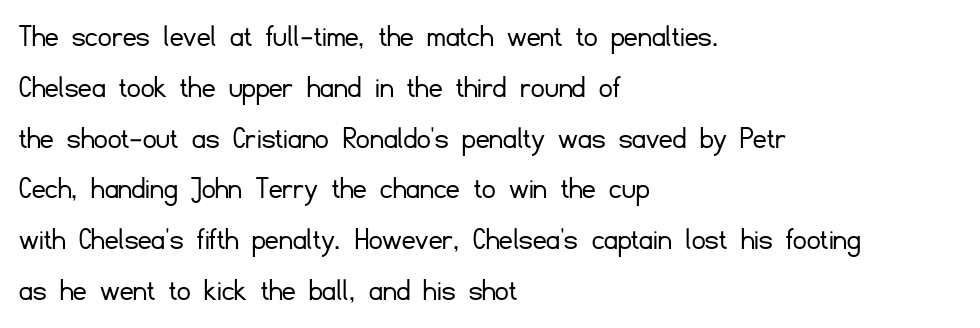
{"serif": "no", "italic": "no", "bold": "no", "weight": "light", "width": "normal", "stroke_contrast": "low", "x_height": "small", "monospaced": "no", "underline": "no", "align": "left", "line_spacing": "normal", "line_spacing_ratio": 1.54, "letter_spacing": "normal", "letter_spacing_em": 0.0, "glyph_px": 33}
